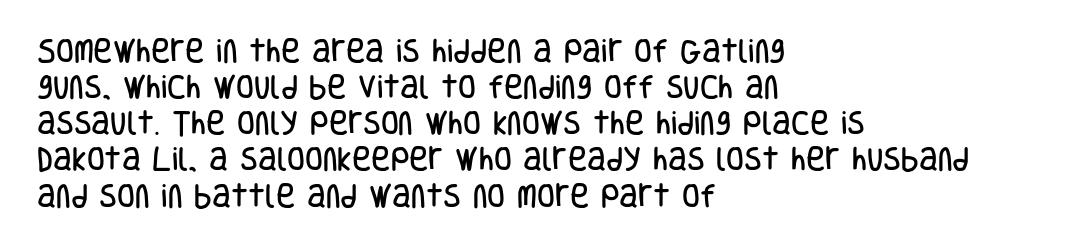
A typesetter would mark this as roman, not italic. Every row of glyphs begins at an identical x-position on the left. Descenders are the only things crossing below the line. Horizontal bands of white between lines are of average thickness.
